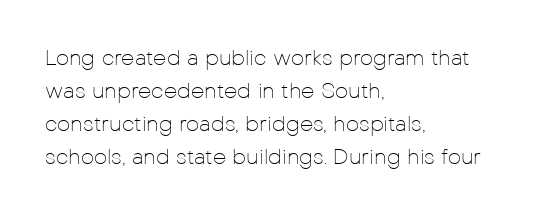
No italicization has been applied; the sample stays upright. This rendering features lettering with no underline. Summary of weight: not heavy and not bold. The typesetter chose a ragged-right arrangement here. The vertical gap from one line to the next is medium.
